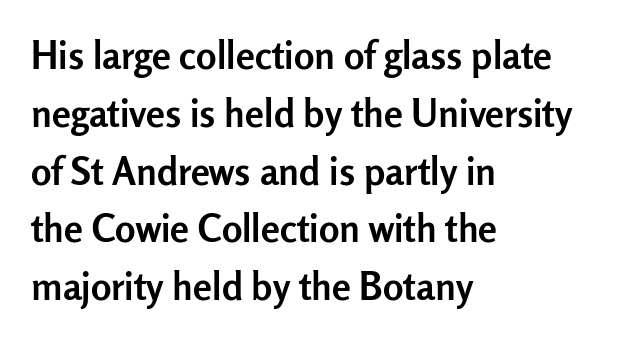
These lines are composed in type without serifs. Notice how the stems are strictly vertical — no italics here. Compared with a centered layout, this one pins lines to the left instead. Heavy-handed strokes throughout: this text is bold.
